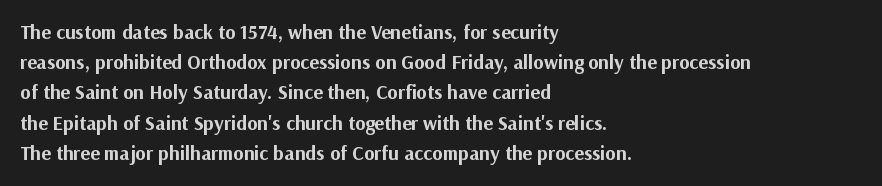
Q: Is the text bold? A: Yes.
Q: Is the text italic (slanted)? A: No, it is upright.
Q: Is the text underlined? A: No.
Q: How is the paragraph aligned? A: Left-aligned.
Q: Is the spacing between letters normal or unusually wide? A: Normal.
Q: Is the spacing between lines tight, normal or loose? A: Normal.
